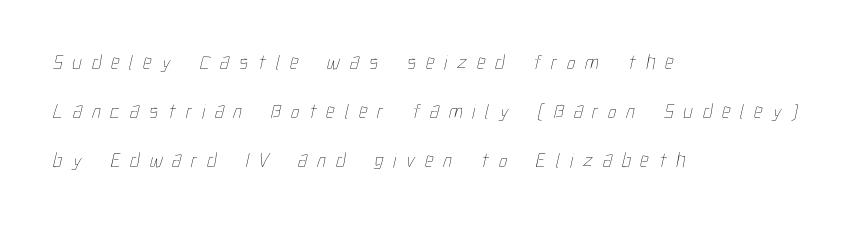
A quiet, ordinary-to-light weight characterises the typeface. Reading down the column, the eye jumps a long way to each next line. Does the copy run flush right? No — it runs flush left. Check the space under the baseline: it is left empty. There is plenty of visible air inserted between adjacent glyphs.
